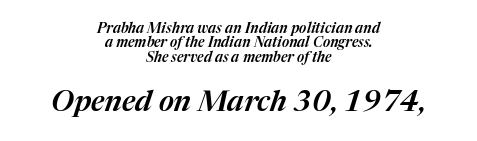
{"italic": "yes", "lean": "right", "slant_degrees": 17, "width": "normal", "stroke_contrast": "medium", "x_height": "medium", "monospaced": "no", "underline": "no", "align": "center", "line_spacing": "tight", "line_spacing_ratio": 1.02, "letter_spacing": "normal", "letter_spacing_em": 0.0, "larger_block": "second", "size_ratio": 2.07, "glyph_px": 29}
